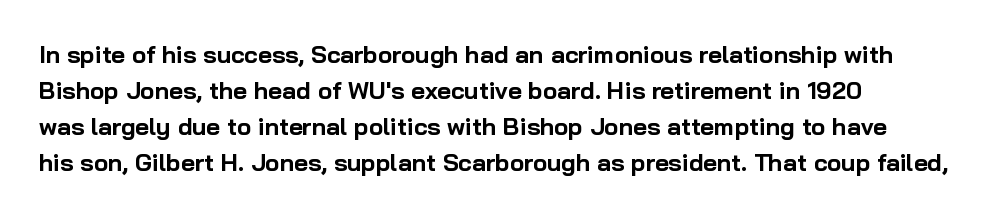
{"italic": "no", "bold": "yes", "underline": "no", "align": "left", "line_spacing": "normal", "line_spacing_ratio": 1.5, "letter_spacing": "normal", "letter_spacing_em": 0.0, "glyph_px": 24}
